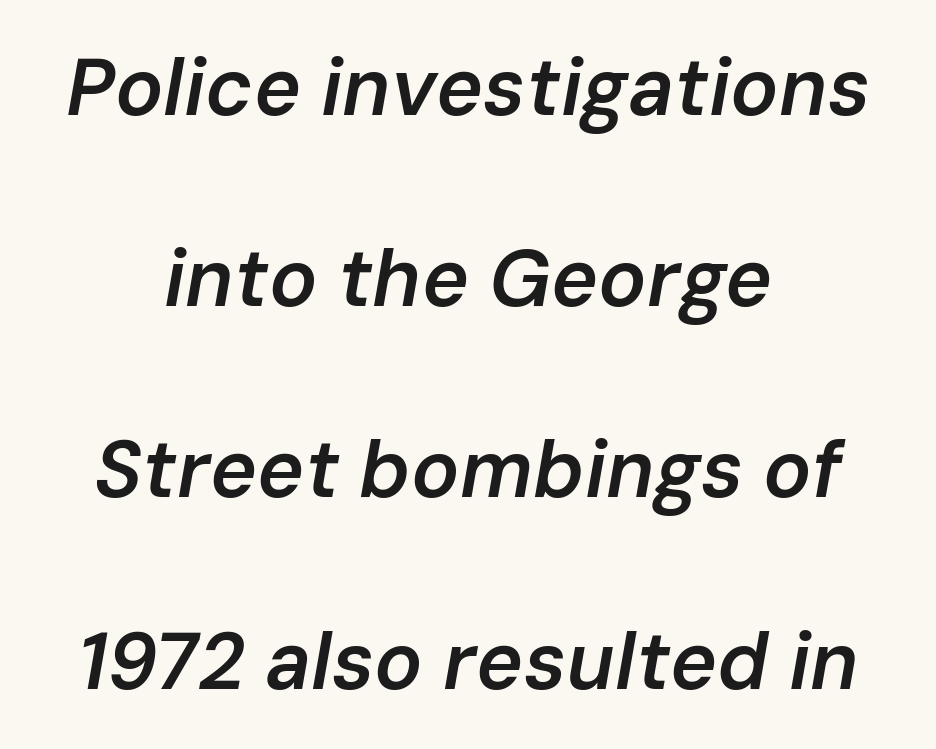
{"italic": "yes", "lean": "right", "slant_degrees": 10, "bold": "semi", "weight": "semibold", "width": "normal", "stroke_contrast": "low", "x_height": "medium", "monospaced": "no", "underline": "no", "align": "center", "line_spacing": "loose", "line_spacing_ratio": 2.39, "letter_spacing": "normal", "letter_spacing_em": 0.0, "glyph_px": 80}
